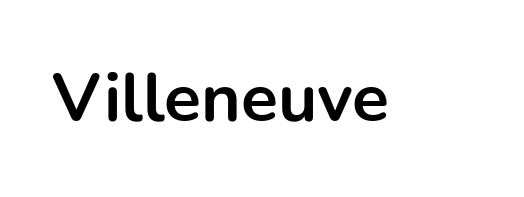
The letters advance in unequal steps, a hallmark of proportional type. Check under the words: just untouched page. Here the glyphs are tracked normally, forming tight word shapes. Pretty heavy lettering here — definitely bold. When letters stand straight like this, we call the style roman or upright. Font category for this specimen: sans-serif.
